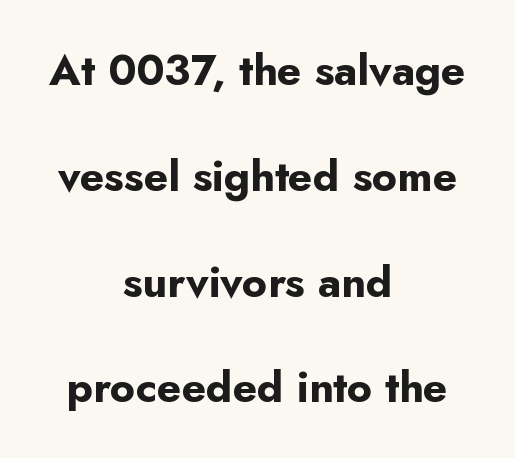
The passage shown has conventional tracking throughout. Any mark beneath the type? The region is blank. Think of a printed novel: that variable character pitch is what you see here. The designer dialed line spacing up above the default. Notice how the stems are strictly vertical — no italics here. Is this a sans? Yes — the strokes have no serifs.
